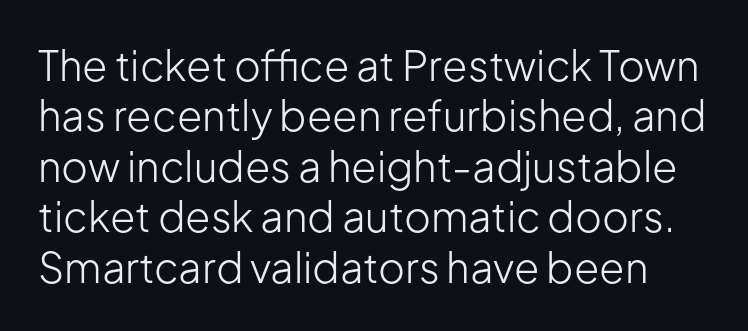
The image shows 41 px light sans-serif type, upright; set line spacing 1.23x, normal letter spacing, not underlined; low stroke contrast and a medium x-height.
